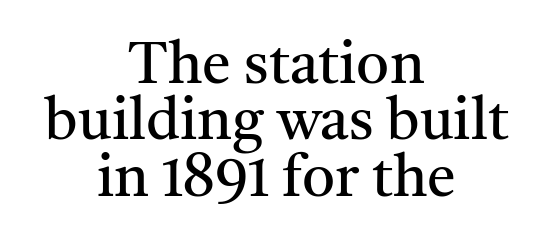
{"serif": "yes", "italic": "no", "bold": "no", "weight": "regular", "width": "normal", "stroke_contrast": "medium", "x_height": "medium", "monospaced": "no", "underline": "no", "align": "center", "line_spacing": "tight", "line_spacing_ratio": 0.97, "letter_spacing": "normal", "letter_spacing_em": 0.0, "glyph_px": 58}
